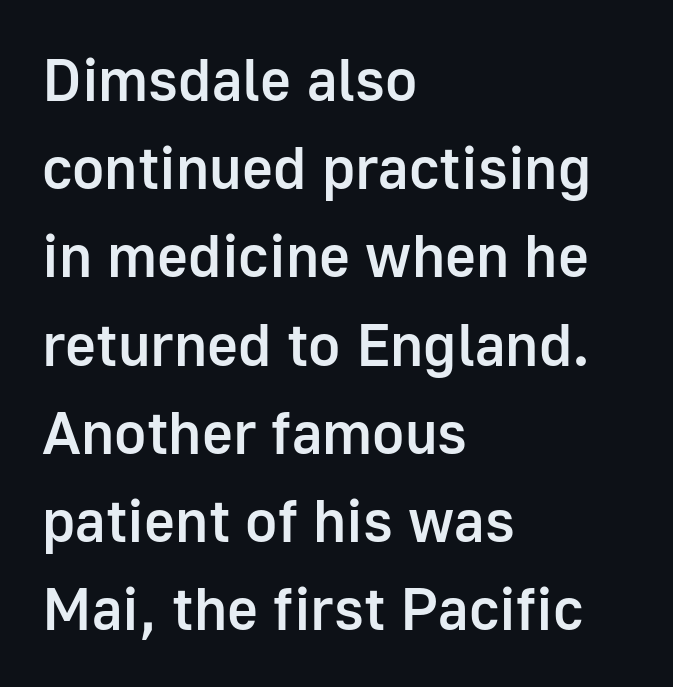
Notice how the stems are strictly vertical — no italics here. Decoration check: the copy has no underline. Serif or sans? Sans — the stroke terminals are bare. Varying glyph widths throughout — classic text-font behaviour. Nobody touched the tracking dial on this one.
